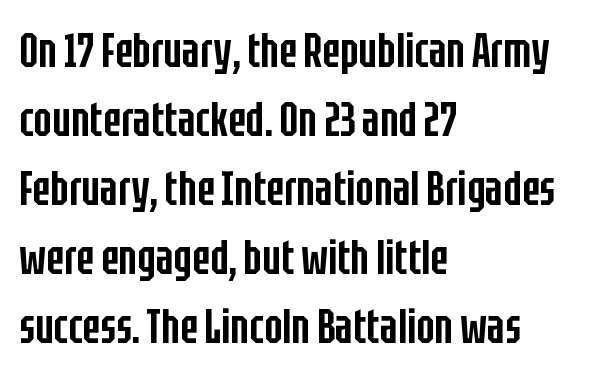
Q: Is the text bold? A: Semi-bold.
Q: Is the text italic (slanted)? A: No, it is upright.
Q: Is the typeface a serif or a sans-serif typeface? A: Sans-serif.
Q: Is the text underlined? A: No.
Q: How is the paragraph aligned? A: Left-aligned.
Q: Is the spacing between letters normal or unusually wide? A: Normal.
Q: Is the spacing between lines tight, normal or loose? A: Normal.
Q: Width (condensed, normal, or wide)? A: Condensed.
Q: Stroke contrast? A: Low.
Q: x-height? A: Large.
Q: Monospaced? A: No.
